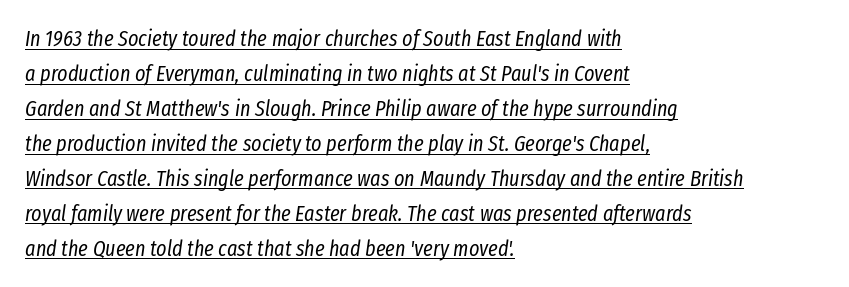
{"italic": "yes", "lean": "right", "slant_degrees": 8, "bold": "no", "underline": "yes", "align": "left", "line_spacing": "normal", "line_spacing_ratio": 1.59, "letter_spacing": "normal", "letter_spacing_em": 0.0, "glyph_px": 22}
